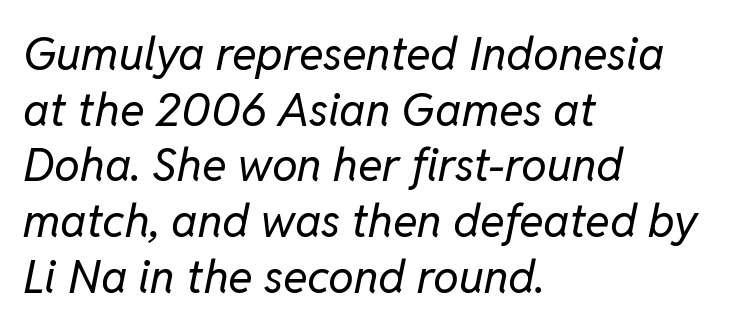
The image shows 46 px regular-weight type, italic (leaning right); set left-aligned, line spacing 1.21x, normal letter spacing, not underlined; low stroke contrast and a medium x-height.
